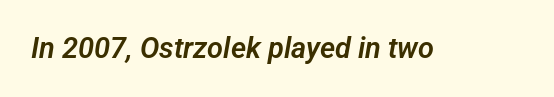
Check where the strokes stop: nothing finishes them off — pure sans. Nobody touched the tracking dial on this one. The letters advance in unequal steps, a hallmark of proportional type. The specimen omits any rule beneath the text block's lines.
